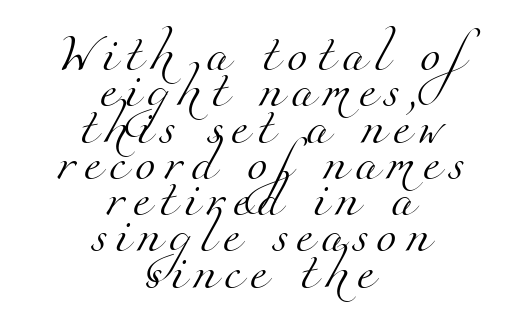
Q: Is the text bold? A: No.
Q: Is the typeface a serif or a sans-serif typeface? A: Serif.
Q: Is the text underlined? A: No.
Q: How is the paragraph aligned? A: Centered.
Q: Is the spacing between letters normal or unusually wide? A: Unusually wide.
Q: Is the spacing between lines tight, normal or loose? A: Tight.
Q: Width (condensed, normal, or wide)? A: Normal.
Q: Stroke contrast? A: Medium.
Q: x-height? A: Small.
Q: Monospaced? A: No.
